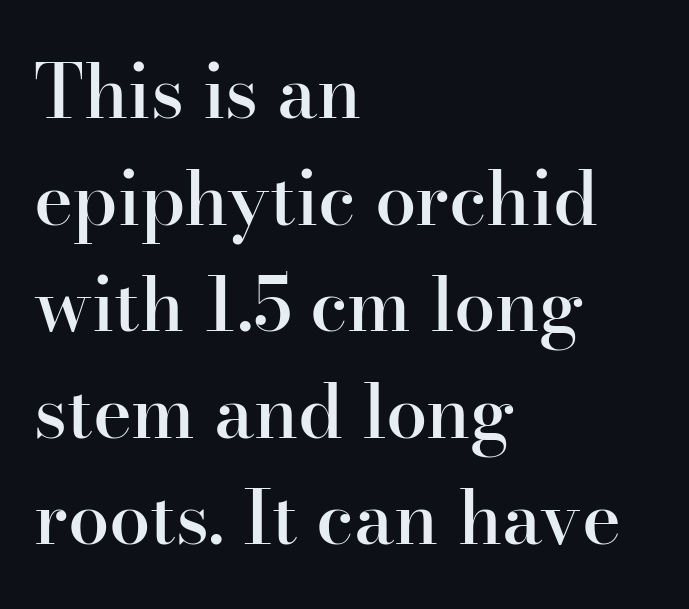
The image shows 74 px semibold serif type, upright; set left-aligned, normal line spacing (1.44x), normal letter spacing, not underlined; high stroke contrast and a small x-height.
